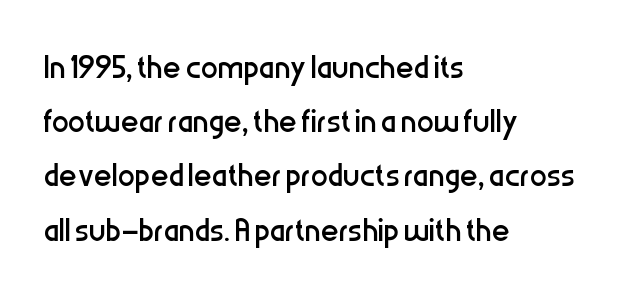
Stroke terminals: plain, sans-serif. Posture: upright roman. Weight: regular or lighter. Bare-footed words on every line. The designer left line spacing at the default. Do the characters align in a grid? No, the font is proportional.
